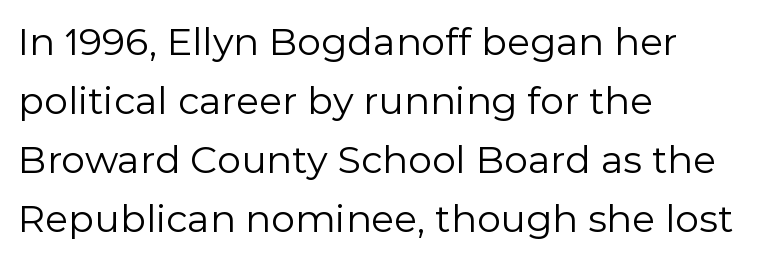
{"serif": "no", "italic": "no", "bold": "no", "weight": "regular", "width": "normal", "x_height": "medium", "monospaced": "no", "underline": "no", "align": "left", "line_spacing": "normal", "line_spacing_ratio": 1.55, "letter_spacing": "normal", "letter_spacing_em": 0.0, "glyph_px": 38}
